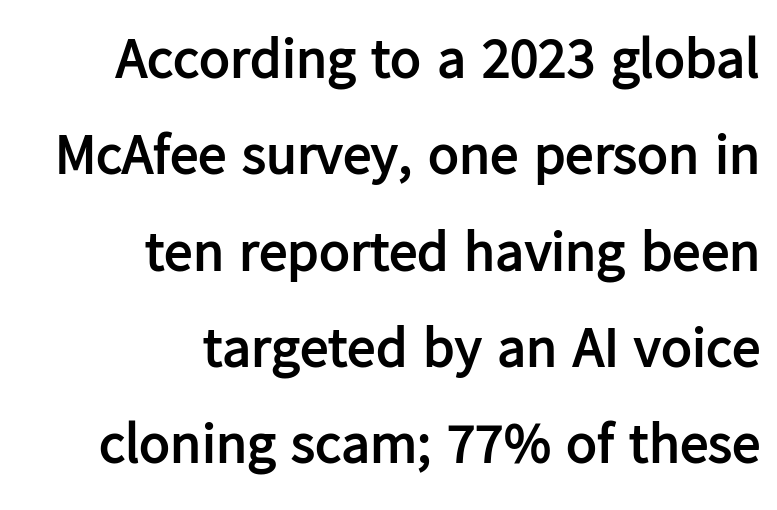
Q: Is the text bold? A: Yes.
Q: Is the text italic (slanted)? A: No, it is upright.
Q: Is the typeface a serif or a sans-serif typeface? A: Sans-serif.
Q: Is the text underlined? A: No.
Q: How is the paragraph aligned? A: Right-aligned.
Q: Is the spacing between letters normal or unusually wide? A: Normal.
Q: Is the spacing between lines tight, normal or loose? A: Normal.
Q: Width (condensed, normal, or wide)? A: Normal.
Q: Stroke contrast? A: Low.
Q: x-height? A: Medium.
Q: Monospaced? A: No.
